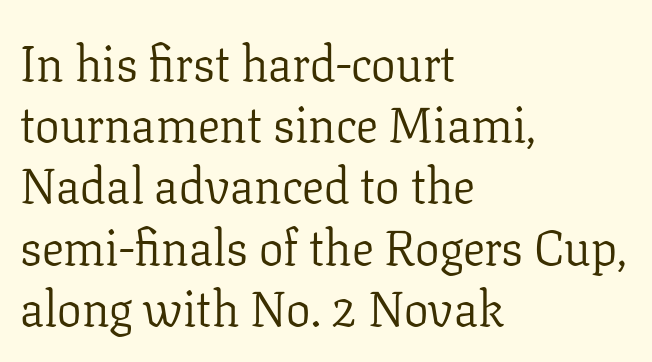
{"serif": "yes", "italic": "no", "bold": "no", "weight": "light", "width": "normal", "stroke_contrast": "low", "x_height": "medium", "monospaced": "no", "underline": "no", "align": "left", "line_spacing": "normal", "line_spacing_ratio": 1.25, "letter_spacing": "normal", "letter_spacing_em": 0.0, "glyph_px": 49}
